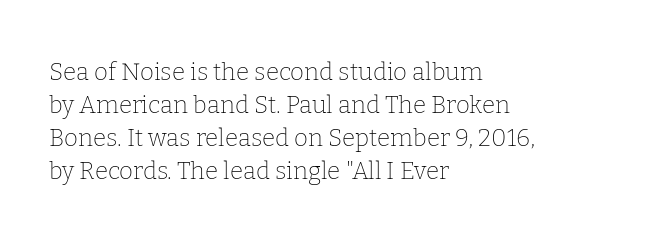
Horizontally, the lines are justified to the leading edge only. A roman cut, with each character standing at attention. The lines sit at an ordinary, default distance from one another. The font sits on the lighter half of the weight spectrum, regular included. Just letters on the line, the space beneath them empty. Standard letterfit; no display-style spreading of the glyphs.
